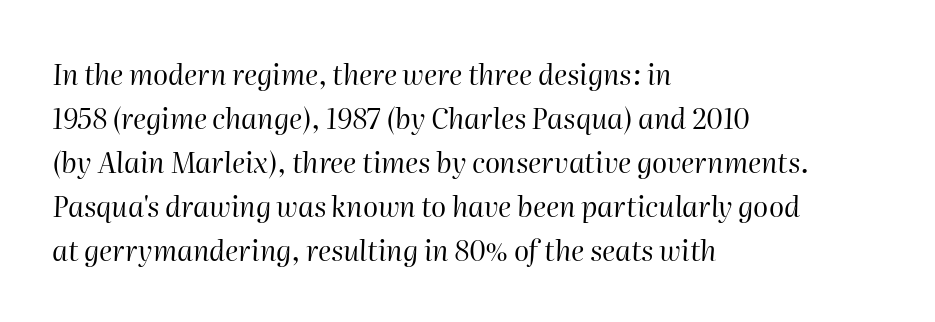
{"italic": "yes", "lean": "right", "slant_degrees": 2, "bold": "no", "weight": "regular", "width": "normal", "stroke_contrast": "high", "x_height": "medium", "monospaced": "no", "underline": "no", "align": "left", "line_spacing": "normal", "line_spacing_ratio": 1.57, "letter_spacing": "normal", "letter_spacing_em": 0.0, "glyph_px": 28}
